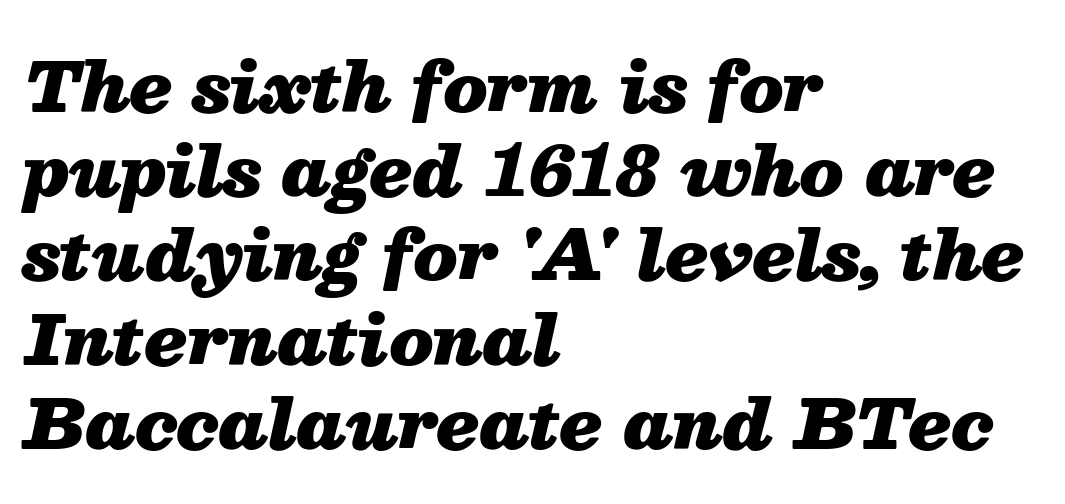
This rendering uses left alignment, leaving the right contour irregular. Words float on clear page, feet unadorned. A dark, heavy texture on the line: the type is bold. Here the designer chose a conventional face with non-uniform glyph widths. Slant detected: the letters are inclined. Tracking value appears to be zero — textbook default spacing.
